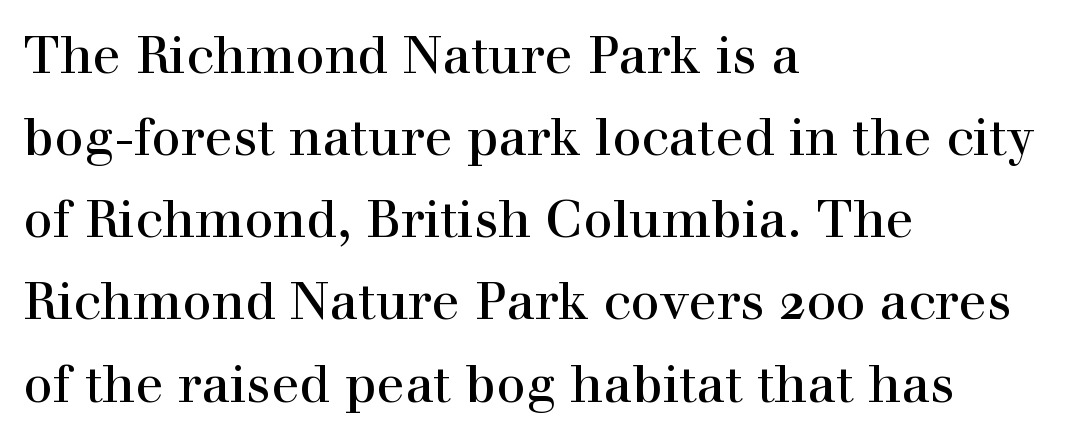
Any mark beneath the type? The region is blank. Typographically, this falls in the serif category. Each line starts at the same left margin while the right side varies. Character widths vary here, with narrow letters taking less room than wide ones.
